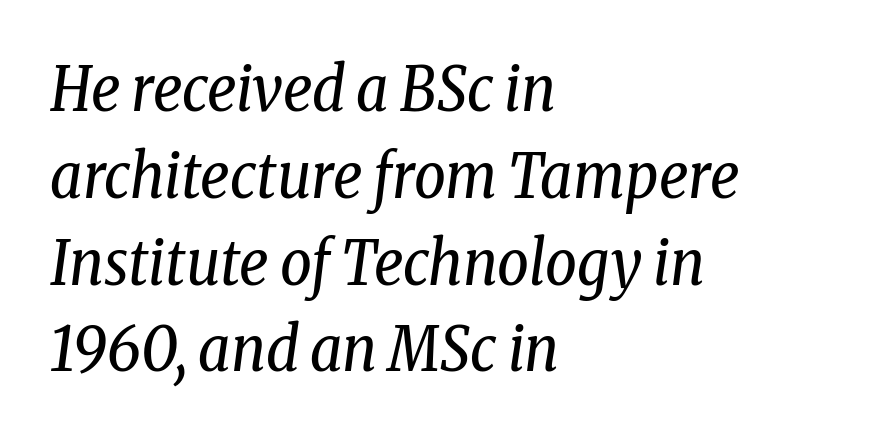
{"serif": "yes", "italic": "yes", "lean": "right", "slant_degrees": 8, "bold": "no", "weight": "regular", "width": "condensed", "stroke_contrast": "low", "x_height": "medium", "monospaced": "no", "underline": "no", "align": "left", "line_spacing": "normal", "line_spacing_ratio": 1.4, "letter_spacing": "normal", "letter_spacing_em": 0.0, "glyph_px": 62}
